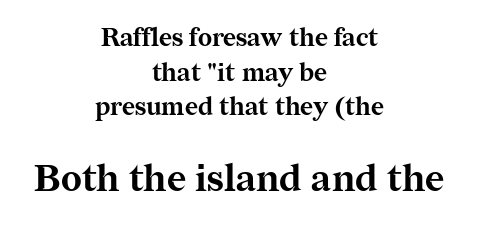
{"serif": "yes", "italic": "no", "bold": "yes", "weight": "bold", "width": "normal", "stroke_contrast": "medium", "x_height": "medium", "monospaced": "no", "underline": "no", "align": "center", "line_spacing": "normal", "line_spacing_ratio": 1.39, "letter_spacing": "normal", "letter_spacing_em": 0.0, "larger_block": "second", "size_ratio": 1.48, "glyph_px": 37}
